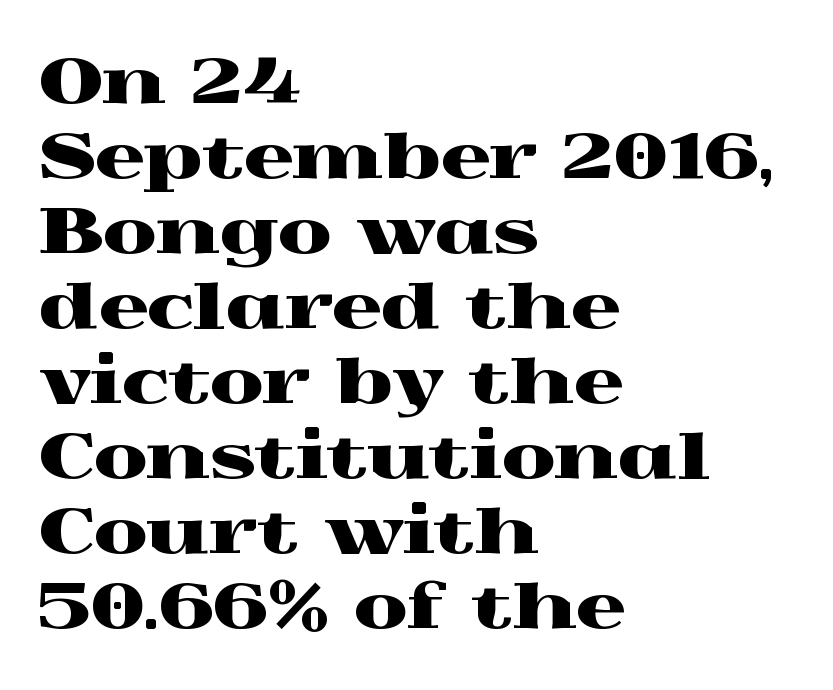
The image shows 62 px wide serif type, upright; set left-aligned, line spacing 1.21x, normal letter spacing, not underlined; a medium x-height.
